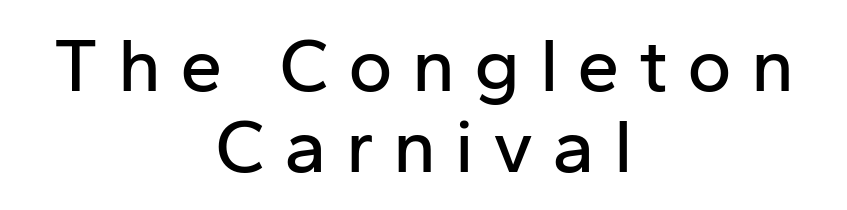
{"serif": "no", "italic": "no", "width": "normal", "stroke_contrast": "low", "x_height": "medium", "monospaced": "no", "underline": "no", "align": "center", "line_spacing": "tight", "line_spacing_ratio": 1.07, "letter_spacing": "wide", "letter_spacing_em": 0.25, "glyph_px": 76}
